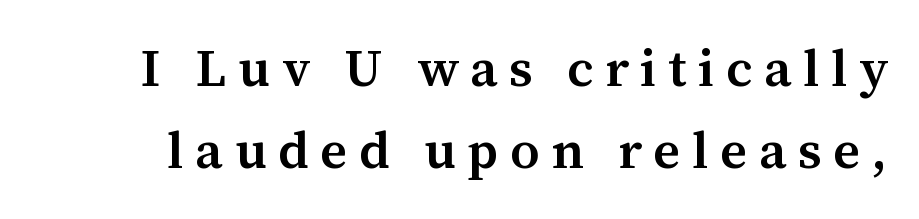
{"serif": "yes", "italic": "no", "bold": "semi", "weight": "semibold", "width": "normal", "stroke_contrast": "medium", "x_height": "medium", "monospaced": "no", "underline": "no", "line_spacing": "normal", "line_spacing_ratio": 1.58, "letter_spacing": "wide", "letter_spacing_em": 0.22, "glyph_px": 52}
